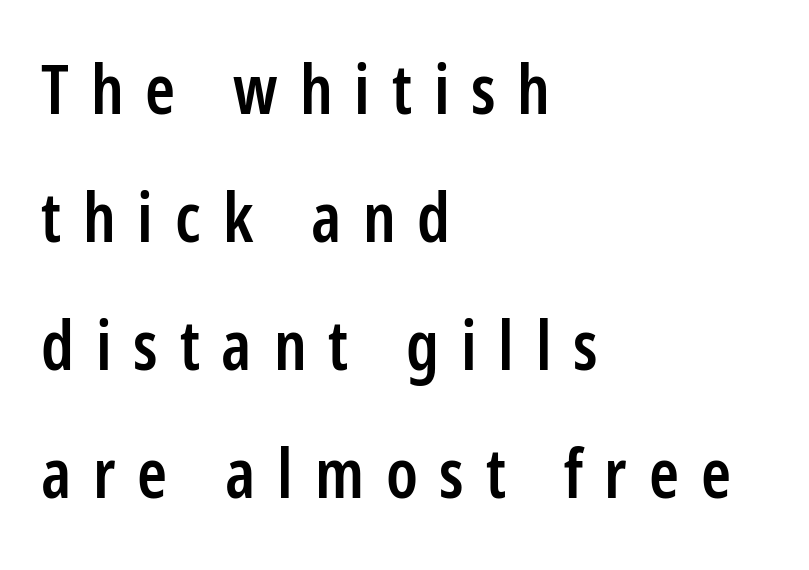
A typesetter would call this heavily tracked-out type. Proportional: the letters do not fall into vertical columns. The characters display no serif detailing; their extremities are plain. The setting favours the left margin, as ordinary paragraphs usually do. Notice how the stems are strictly vertical — no italics here.
